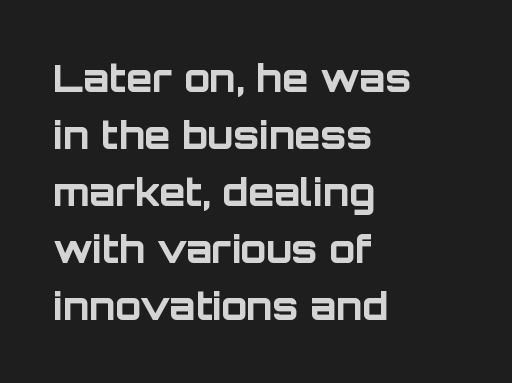
{"serif": "no", "italic": "no", "bold": "yes", "weight": "bold", "width": "normal", "stroke_contrast": "low", "x_height": "large", "monospaced": "no", "underline": "no", "align": "left", "line_spacing": "normal", "line_spacing_ratio": 1.5, "letter_spacing": "normal", "letter_spacing_em": 0.0, "glyph_px": 38}
